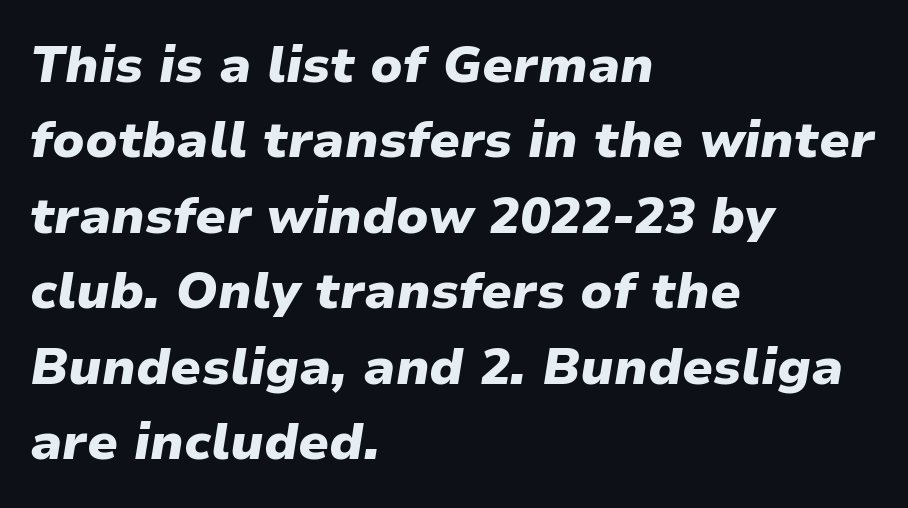
Lines of text with bare space underneath. A student would call this left alignment; a typographer would say flush left, rag right. Spacing verdict: proportional, widths tailored to each character. Vertically, the passage feels balanced, rows spaced as you'd expect. Emphasis-style slanted type is in use. Short note: letters normally spaced.
